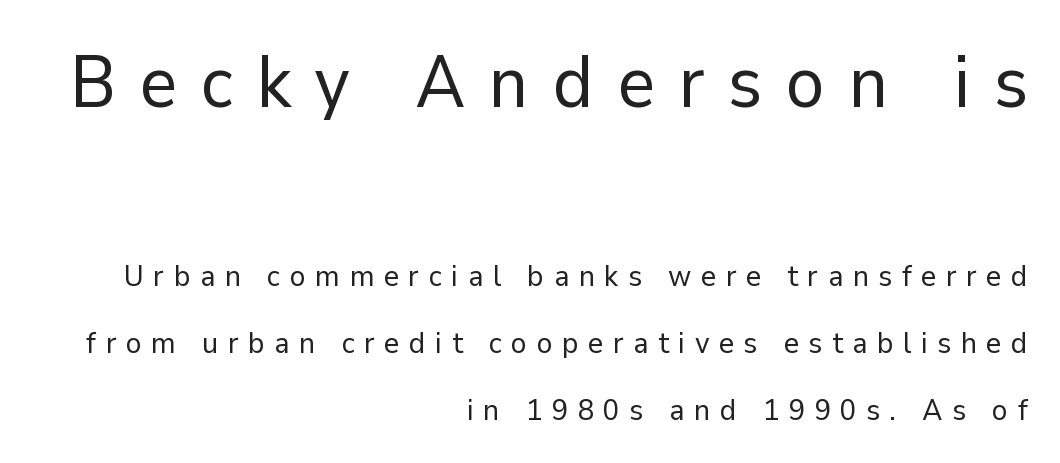
The image shows 74 px regular-weight sans-serif type, upright; set right-aligned, loose line spacing (2.22x), unusually wide letter spacing (+0.31 em), not underlined; the first (top) block is 2.47x larger; low stroke contrast and a medium x-height.
